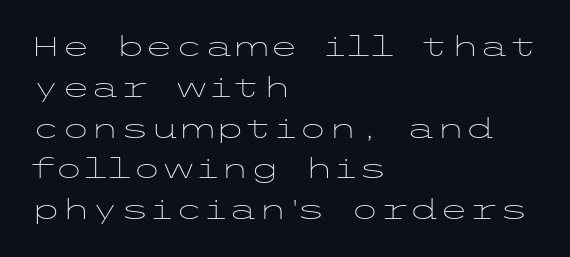
The passage shown stacks its lines at a standard gap. Plain, unruled lines of type. Summary of weight: not heavy and not bold. The rendering keeps characters at their native spacing. Notice how the stems are strictly vertical — no italics here.
